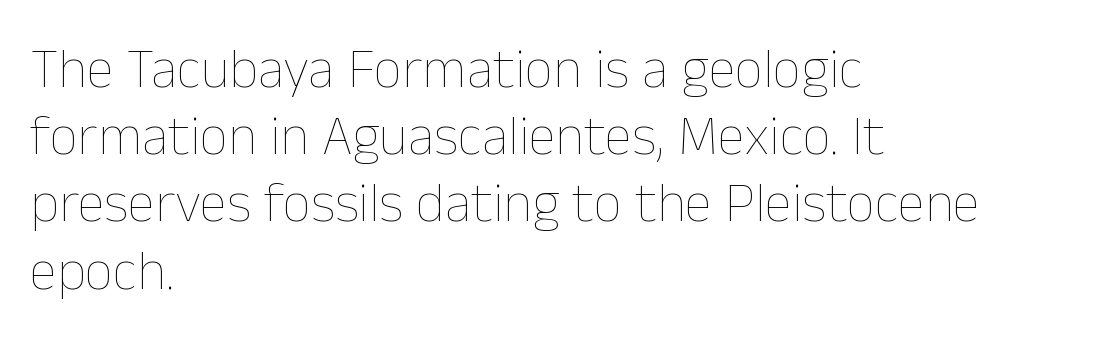
{"italic": "no", "bold": "no", "weight": "thin", "width": "normal", "stroke_contrast": "low", "x_height": "medium", "monospaced": "no", "underline": "no", "align": "left", "line_spacing_ratio": 1.2, "letter_spacing": "normal", "letter_spacing_em": 0.0, "glyph_px": 56}
